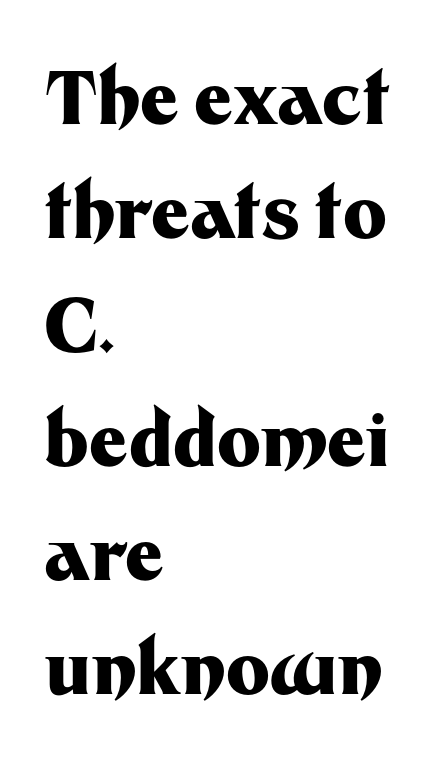
What kind of face is this? One without serifs — a sans. The area under the type is left untouched. These lines stack with their left ends in a neat column. Notice how thick the strokes are: this is what a full bold looks like. Ordinary non-slanted type is in use. The gaps between neighbouring characters are ordinary and unremarkable.
